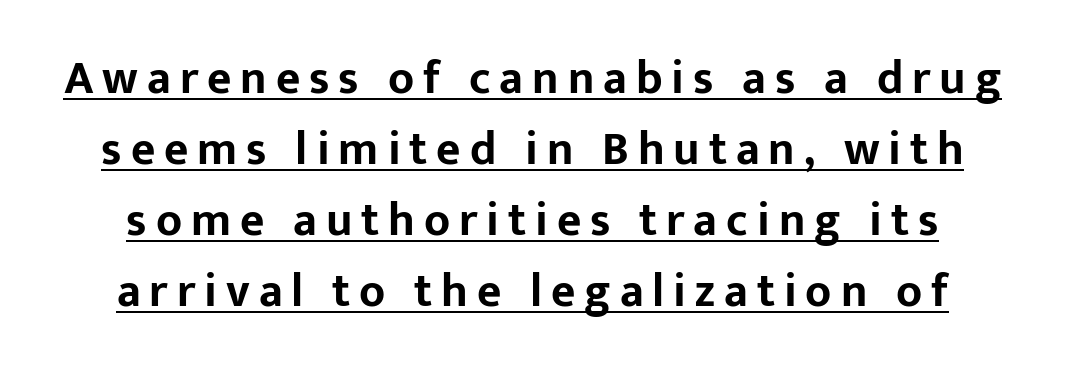
I'd describe the lettering as bold — thick and assertive. This is the regular roman posture of the typeface. This block has exactly the height ordinary leading produces. A sans-serif font was chosen for this passage.
